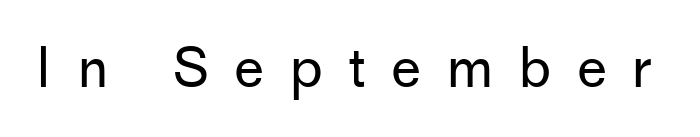
The font sits on the lighter half of the weight spectrum, regular included. Is this a sans? Yes — the strokes have no serifs. Descenders are the only things crossing below the line. Proportional: the letters do not fall into vertical columns.
